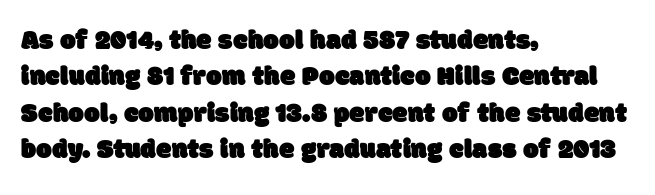
The image shows 28 px sans-serif type; set left-aligned, normal line spacing (1.3x), normal letter spacing, not underlined; low stroke contrast and a large x-height.
